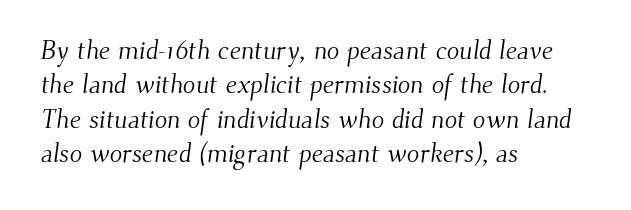
The image shows 26 px text type; set left-aligned, normal line spacing (1.32x), normal letter spacing, not underlined.
